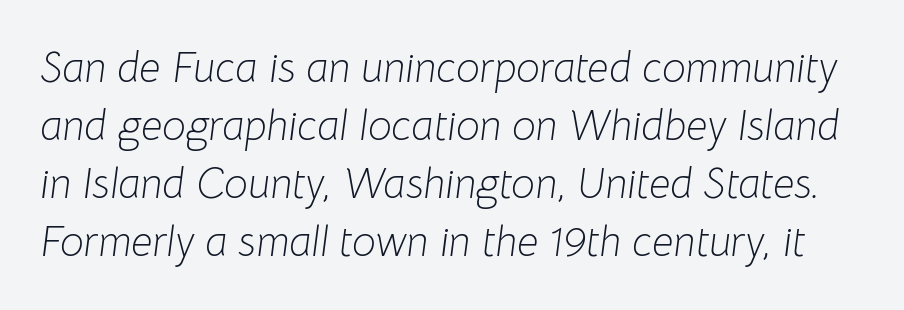
A quiet, ordinary-to-light weight characterises the typeface. Nothing unusual about the tracking: characters are spaced as the font intends. The string is rendered with underlining switched off. Is there much room between lines? A standard amount, neither cramped nor airy. Varying glyph widths throughout — classic text-font behaviour.
